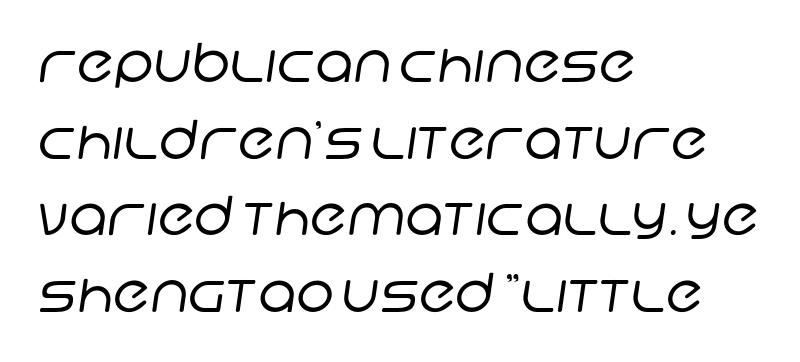
This rendering uses left alignment, leaving the right contour irregular. A typesetter would label this face a sans. This reads as an unemphasized weight, regular at the heaviest. Baseline-to-baseline distance is the conventional proportion of letter height.
